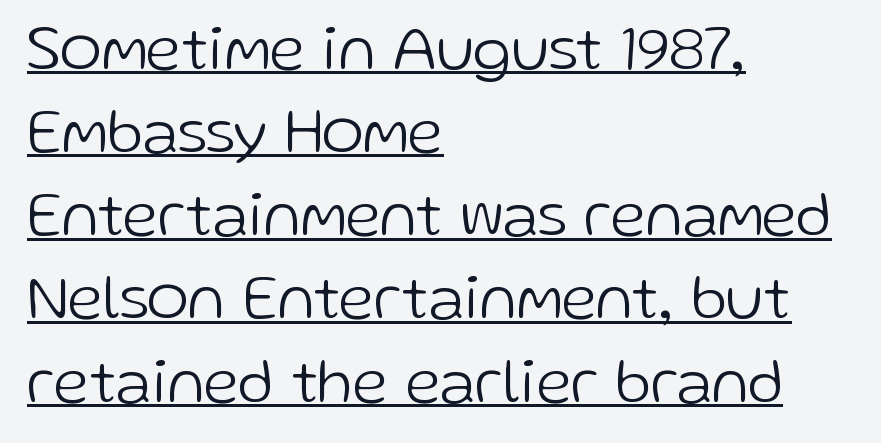
The image shows 63 px light sans-serif type, upright; set left-aligned, normal line spacing (1.32x), normal letter spacing, underlined; low stroke contrast and a medium x-height.
